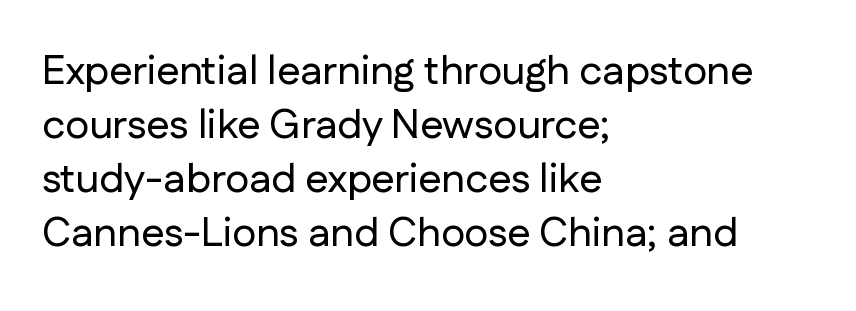
The image shows 41 px sans-serif type, upright; set left-aligned, normal line spacing (1.32x), normal letter spacing, not underlined; low stroke contrast and a medium x-height.
